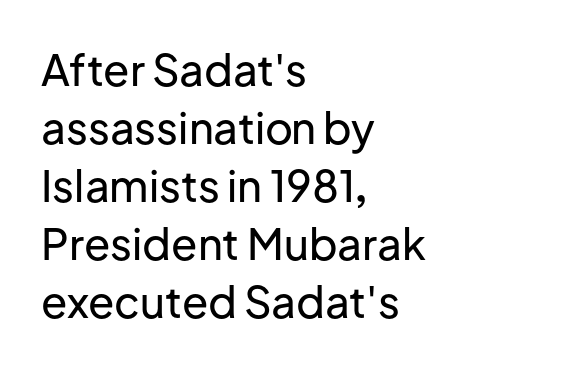
If you drew a line through each stem, it would be perfectly vertical. Spacing verdict: proportional, widths tailored to each character. Descenders hang freely into open space. The lines sit at an ordinary, default distance from one another. Between one letter and the next there's only the usual sliver of space.
